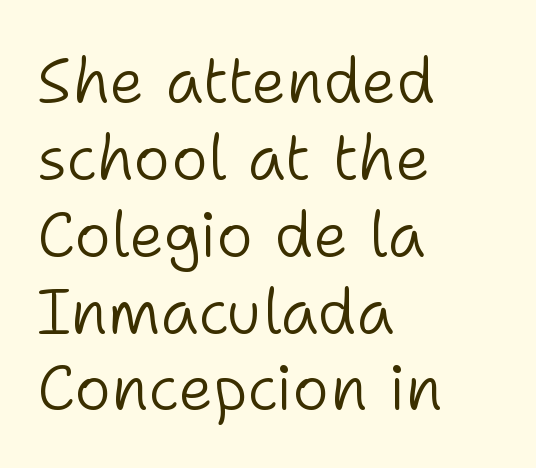
Every row of glyphs begins at an identical x-position on the left. The passage shown is not underscored anywhere. In terms of posture, this sample is upright. Note: no serifs on the glyphs. Think of a printed novel: that variable character pitch is what you see here. The type is set solid horizontally, with unmodified tracking.
